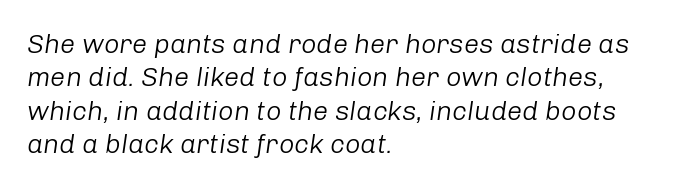
The specimen omits any rule beneath the text block's lines. Inter-character spacing is left at the font's built-in metrics. Does the lettering tilt? It does — this is italic. No letter is thick-stroked: the sample isn't bold.
